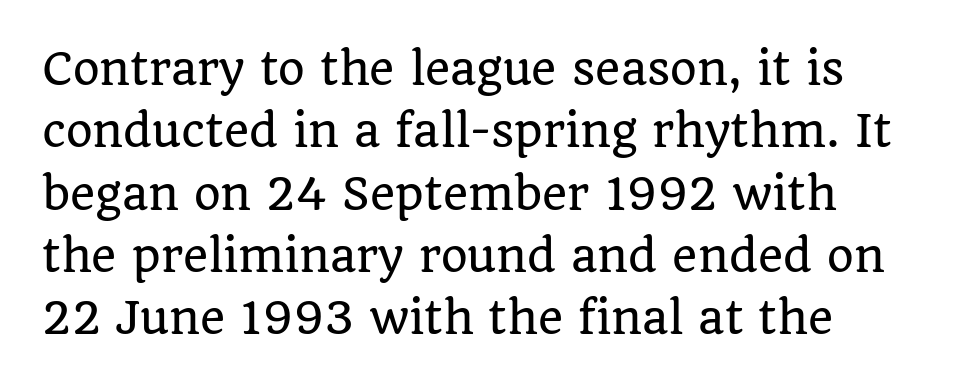
Q: Is the text italic (slanted)? A: No, it is upright.
Q: Is the typeface a serif or a sans-serif typeface? A: Serif.
Q: Is the text underlined? A: No.
Q: Is the spacing between letters normal or unusually wide? A: Normal.
Q: Is the spacing between lines tight, normal or loose? A: Normal.
Q: Width (condensed, normal, or wide)? A: Normal.
Q: Stroke contrast? A: Low.
Q: x-height? A: Large.
Q: Monospaced? A: No.
